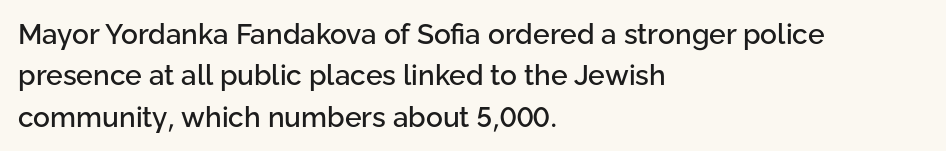
{"serif": "no", "italic": "no", "width": "normal", "stroke_contrast": "low", "x_height": "medium", "monospaced": "no", "underline": "no", "align": "left", "line_spacing": "normal", "line_spacing_ratio": 1.48, "letter_spacing": "normal", "letter_spacing_em": 0.0, "glyph_px": 28}
